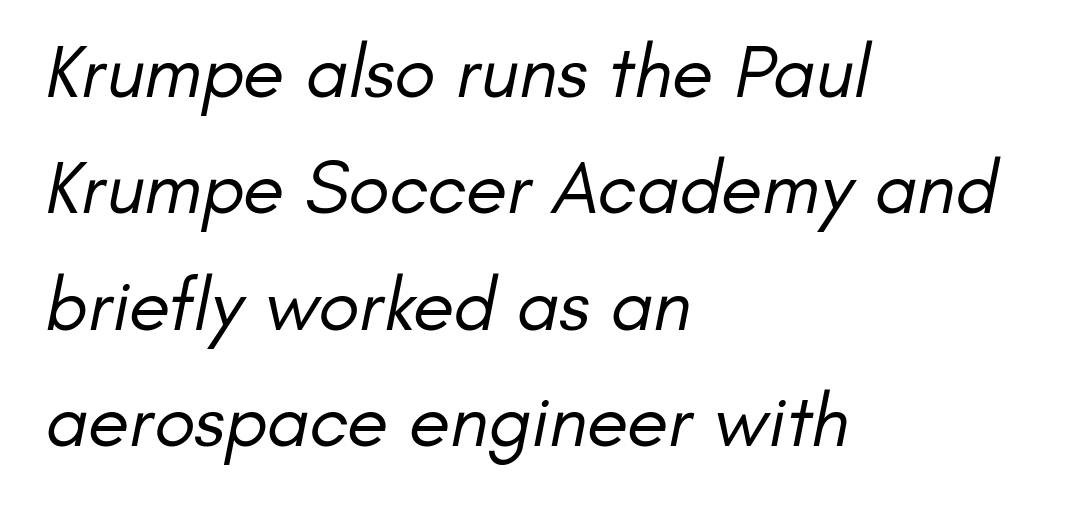
Q: Is the text bold? A: No.
Q: Is the typeface a serif or a sans-serif typeface? A: Sans-serif.
Q: Is the text underlined? A: No.
Q: How is the paragraph aligned? A: Left-aligned.
Q: Is the spacing between letters normal or unusually wide? A: Normal.
Q: Is the spacing between lines tight, normal or loose? A: Normal.
Q: Width (condensed, normal, or wide)? A: Normal.
Q: Stroke contrast? A: Low.
Q: x-height? A: Small.
Q: Monospaced? A: No.
